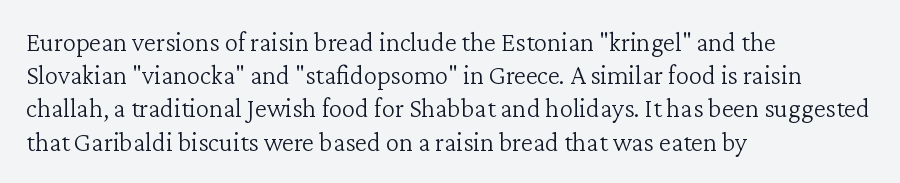
The zone under the glyphs is completely vacant. The passage is arranged the way most books set body copy — flush left. The type sits square on the baseline with zero lean. Weight: in the light-to-regular range. In terms of letterspacing, this is plain default setting.
